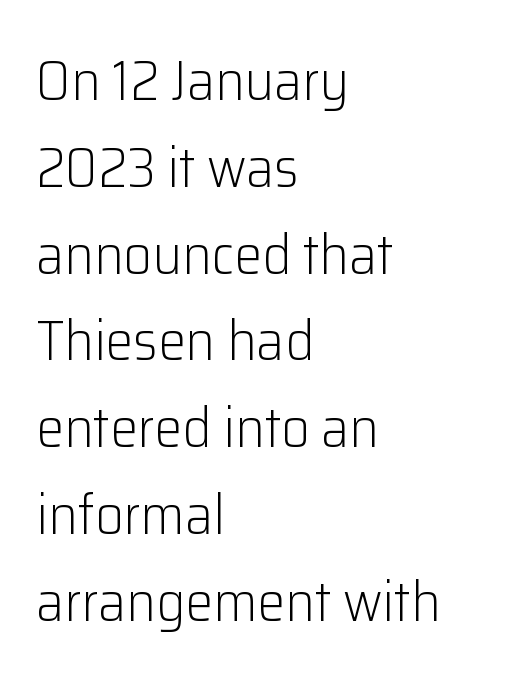
{"serif": "no", "italic": "no", "bold": "no", "weight": "light", "width": "normal", "stroke_contrast": "low", "x_height": "medium", "monospaced": "no", "underline": "no", "align": "left", "line_spacing": "normal", "line_spacing_ratio": 1.55, "letter_spacing": "normal", "letter_spacing_em": 0.0, "glyph_px": 56}
